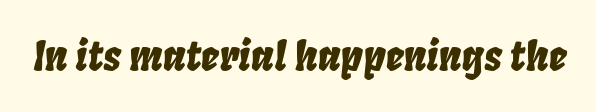
The image shows 41 px condensed type, italic (leaning right); set normal letter spacing, not underlined; low stroke contrast and a large x-height.
